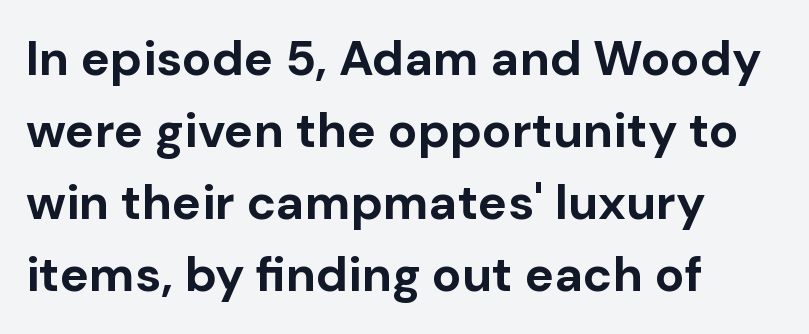
{"serif": "no", "italic": "no", "bold": "yes", "weight": "bold", "width": "normal", "stroke_contrast": "low", "x_height": "medium", "monospaced": "no", "underline": "no", "align": "left", "line_spacing": "normal", "line_spacing_ratio": 1.47, "letter_spacing": "normal", "letter_spacing_em": 0.0, "glyph_px": 49}
